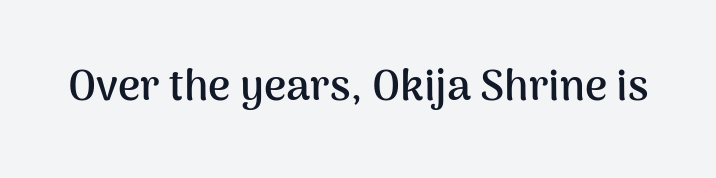
The image shows 43 px semibold sans-serif type, upright; set normal letter spacing, not underlined; medium stroke contrast and a medium x-height.
